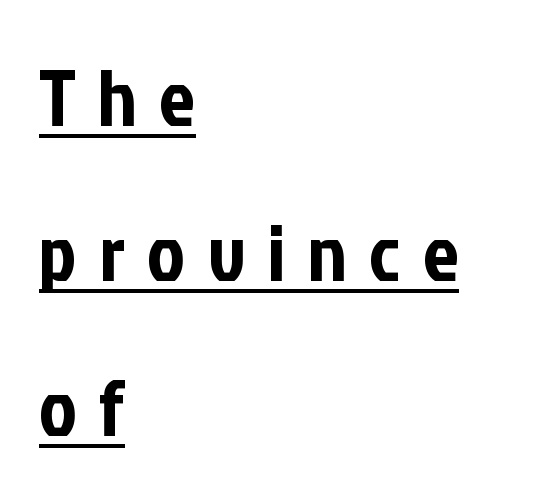
This sample uses a sans-serif face. Note the varied advance widths — an 'i' is clearly narrower than an 'm'. The designer dialed line spacing up above the default. Look at the tracking — it's clearly loosened, letters drifting apart. The text block is weighted toward the left margin, trailing off unevenly rightward.
